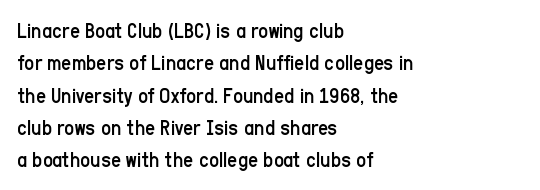
{"italic": "no", "bold": "no", "underline": "no", "align": "left", "line_spacing": "normal", "line_spacing_ratio": 1.47, "letter_spacing": "normal", "letter_spacing_em": 0.0, "glyph_px": 22}
